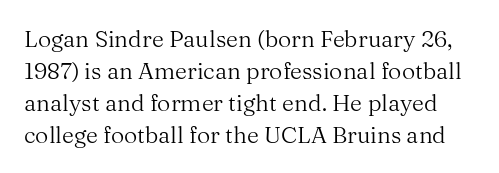
{"italic": "no", "bold": "no", "underline": "no", "line_spacing": "normal", "line_spacing_ratio": 1.39, "letter_spacing": "normal", "letter_spacing_em": 0.0, "glyph_px": 23}
